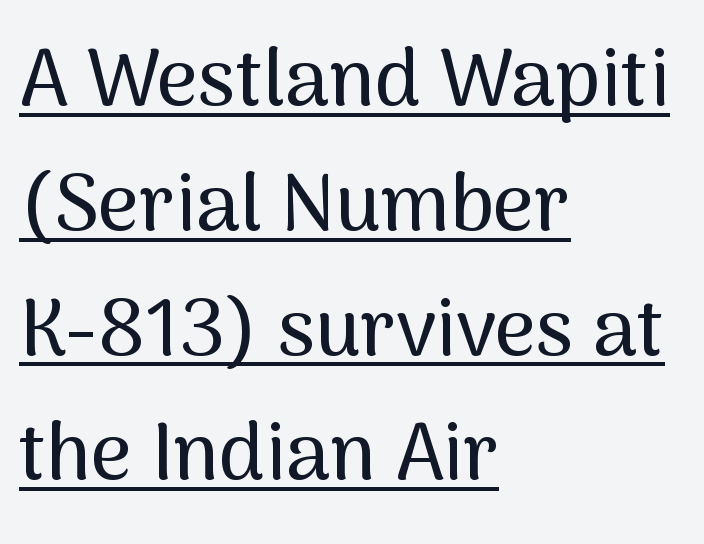
Q: Is the text italic (slanted)? A: No, it is upright.
Q: Is the typeface a serif or a sans-serif typeface? A: Sans-serif.
Q: Is the text underlined? A: Yes.
Q: How is the paragraph aligned? A: Left-aligned.
Q: Is the spacing between letters normal or unusually wide? A: Normal.
Q: Is the spacing between lines tight, normal or loose? A: Normal.
Q: Width (condensed, normal, or wide)? A: Normal.
Q: Stroke contrast? A: Medium.
Q: x-height? A: Medium.
Q: Monospaced? A: No.
